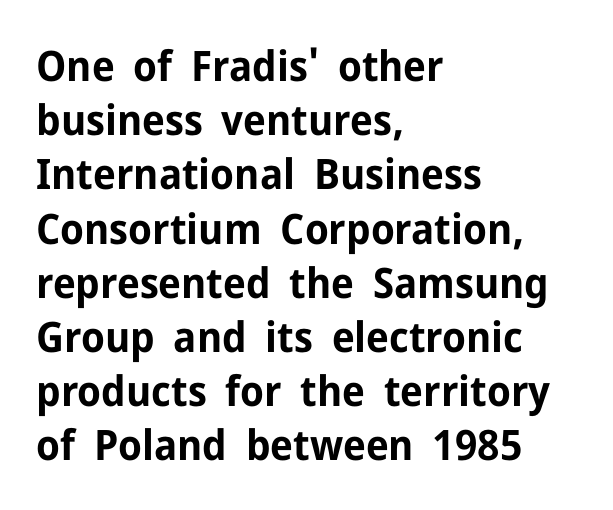
In terms of letterform style, serifs are entirely absent. Vertical strokes here are truly vertical. The designer left line spacing at the default. Underlining? Definitely not there. Proportional: the letters do not fall into vertical columns. Spacing between characters is what you'd get straight out of the box.
